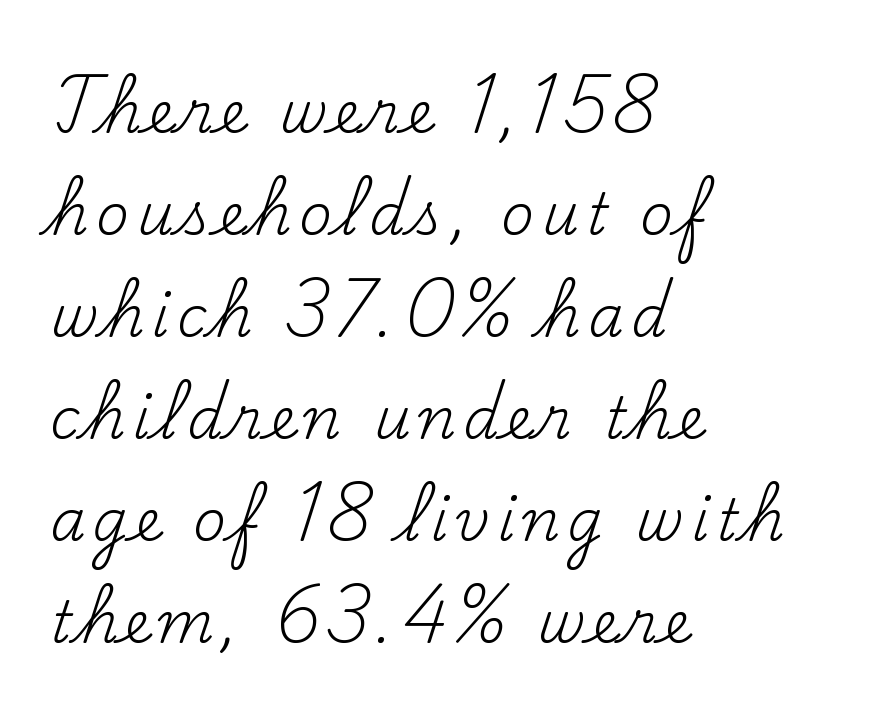
The image shows 57 px regular-weight serif type; set left-aligned, line spacing 1.79x, not underlined; medium stroke contrast and a small x-height.
